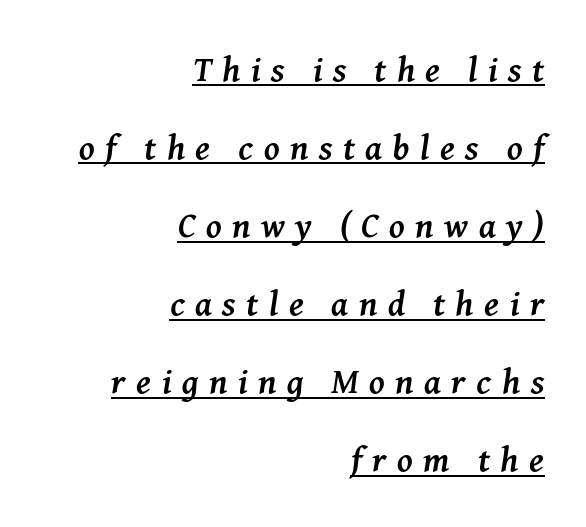
The image shows 35 px semibold serif type, italic (leaning right); set right-aligned, loose line spacing (2.23x), unusually wide letter spacing (+0.3 em), underlined; medium stroke contrast and a medium x-height.
